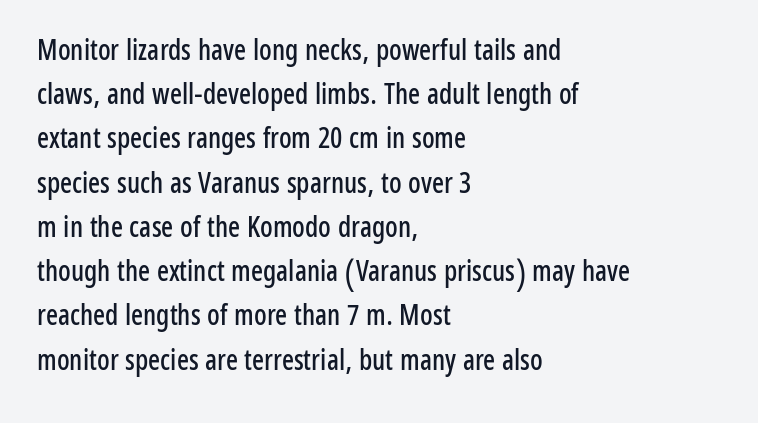
{"serif": "no", "italic": "no", "width": "condensed", "stroke_contrast": "low", "x_height": "medium", "monospaced": "no", "underline": "no", "align": "left", "line_spacing": "normal", "line_spacing_ratio": 1.58, "letter_spacing": "normal", "letter_spacing_em": 0.0, "glyph_px": 28}
